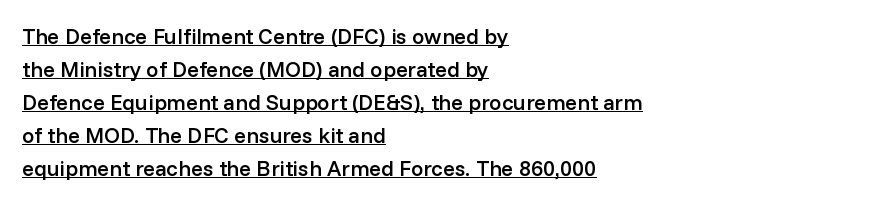
{"italic": "no", "bold": "semi", "underline": "yes", "align": "left", "line_spacing": "normal", "line_spacing_ratio": 1.5, "letter_spacing": "normal", "letter_spacing_em": 0.0, "glyph_px": 22}
